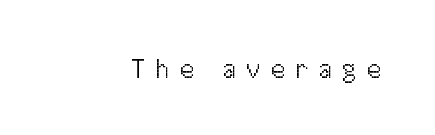
{"serif": "no", "italic": "no", "bold": "no", "weight": "light", "width": "normal", "stroke_contrast": "medium", "x_height": "medium", "monospaced": "no", "underline": "no", "letter_spacing": "wide", "letter_spacing_em": 0.33, "glyph_px": 28}
